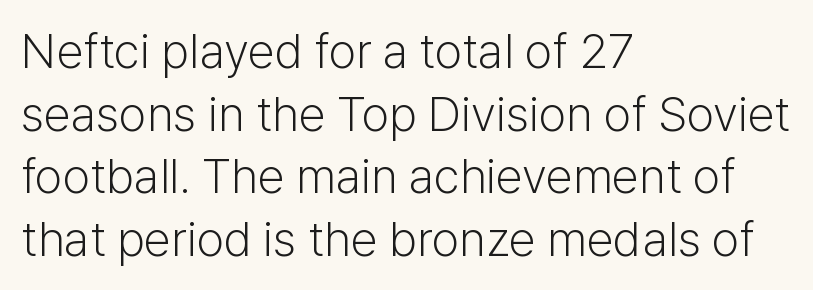
Q: Is the text bold? A: No.
Q: Is the text italic (slanted)? A: No, it is upright.
Q: Is the typeface a serif or a sans-serif typeface? A: Sans-serif.
Q: Is the text underlined? A: No.
Q: How is the paragraph aligned? A: Left-aligned.
Q: Is the spacing between letters normal or unusually wide? A: Normal.
Q: Is the spacing between lines tight, normal or loose? A: Normal.
Q: Width (condensed, normal, or wide)? A: Normal.
Q: Stroke contrast? A: Low.
Q: x-height? A: Medium.
Q: Monospaced? A: No.
